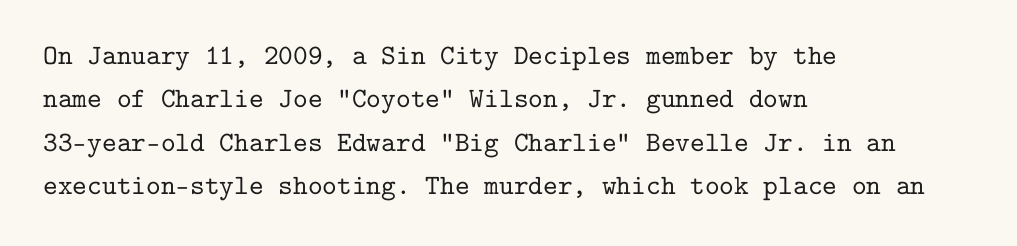
Italic? Not at all — the glyphs are vertical. Vertical spacing — default. Casual observation: everything's shoved over to the left. Unmarked baselines from the first word to the last. The rendering uses typewriter-style spacing with identical character cells.
